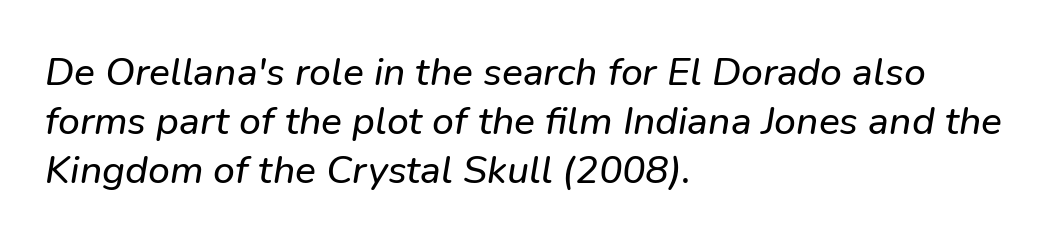
The face used here is proportionally spaced, like ordinary book or web type. Caption: standard tracking, unaltered. Each line starts at the same left margin while the right side varies. A clean baseline with only descenders dipping below it.
